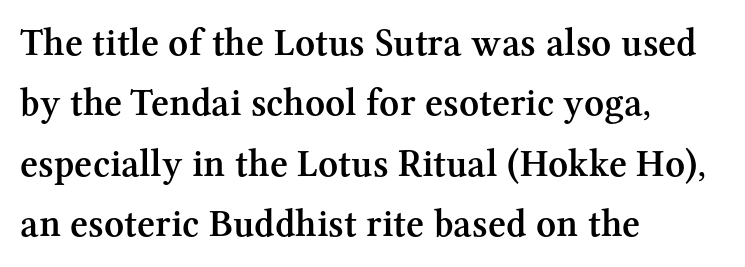
{"serif": "yes", "italic": "no", "bold": "semi", "weight": "semibold", "width": "normal", "stroke_contrast": "medium", "x_height": "medium", "monospaced": "no", "underline": "no", "align": "left", "line_spacing": "normal", "line_spacing_ratio": 1.55, "letter_spacing": "normal", "letter_spacing_em": 0.0, "glyph_px": 39}
